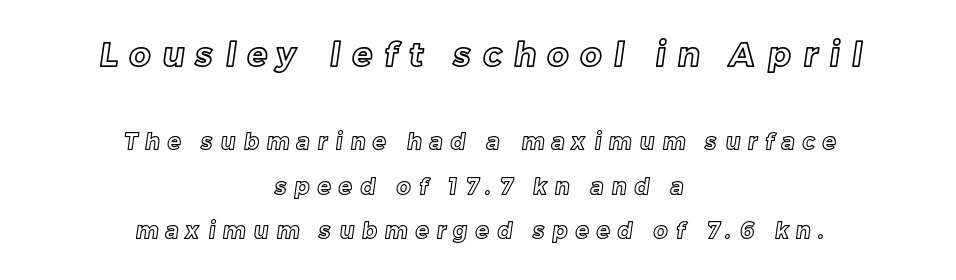
{"width": "normal", "x_height": "medium", "monospaced": "no", "underline": "no", "align": "center", "line_spacing": "loose", "line_spacing_ratio": 2.04, "letter_spacing": "wide", "letter_spacing_em": 0.36, "larger_block": "first", "size_ratio": 1.5, "glyph_px": 33}
